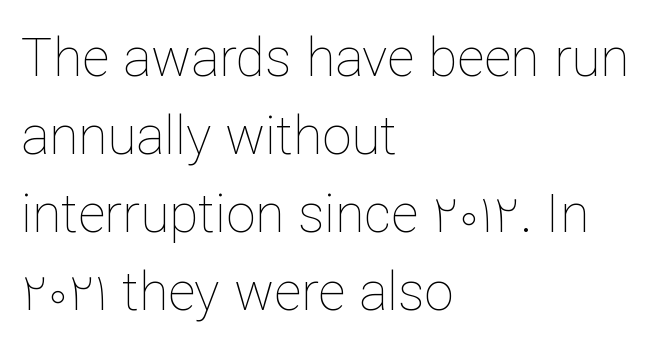
Which margin do the lines hug? The left one — the right edge is uneven. Style check: upright. The area under the type is left untouched. Weight: not bold — regular or lighter.
